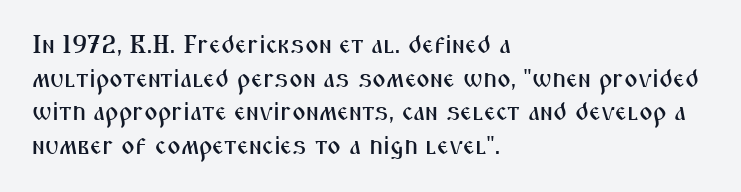
The image shows 26 px text type, upright; set left-aligned, normal line spacing (1.29x), normal letter spacing, not underlined.
